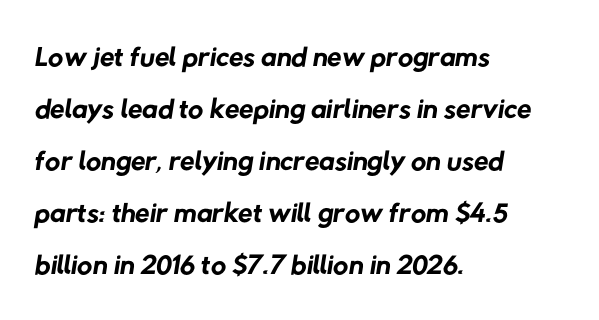
Plain, unruled lines of type. The horizontal fit of the characters is conventional and even. No letter is thick-stroked: the sample isn't bold. Do the characters align in a grid? No, the font is proportional. Unlike a traditional serif, this face leaves its strokes unadorned.
